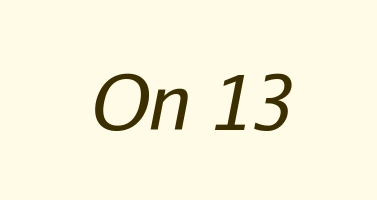
Q: Is the text bold? A: No.
Q: Is the text italic (slanted)? A: Yes, it leans right by about 11 degrees.
Q: Is the text underlined? A: No.
Q: How is the paragraph aligned? A: Centered.
Q: Is the spacing between letters normal or unusually wide? A: Normal.
Q: Width (condensed, normal, or wide)? A: Normal.
Q: Stroke contrast? A: Low.
Q: x-height? A: Medium.
Q: Monospaced? A: No.
